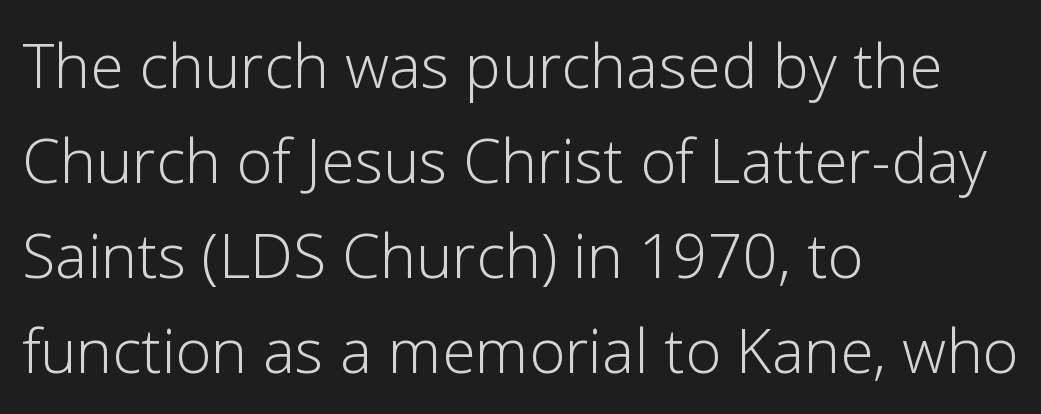
Q: Is the text bold? A: No.
Q: Is the text italic (slanted)? A: No, it is upright.
Q: Is the typeface a serif or a sans-serif typeface? A: Sans-serif.
Q: Is the text underlined? A: No.
Q: How is the paragraph aligned? A: Left-aligned.
Q: Is the spacing between letters normal or unusually wide? A: Normal.
Q: Is the spacing between lines tight, normal or loose? A: Normal.
Q: Width (condensed, normal, or wide)? A: Normal.
Q: Stroke contrast? A: Low.
Q: x-height? A: Medium.
Q: Monospaced? A: No.
